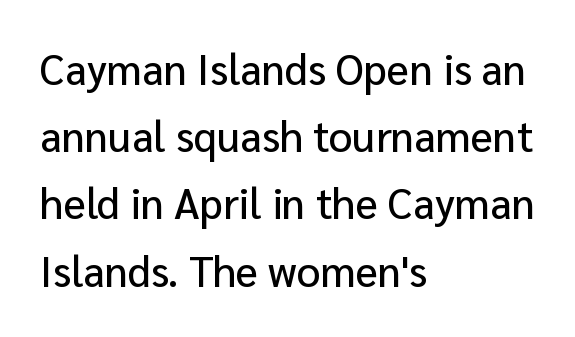
The words here are not underlined. Examine the stroke ends and you'll find no serifs. The rendering anchors every line to the left-hand side. Notice how descenders clear the ascenders below comfortably — that's standard leading. Varying glyph widths throughout — classic text-font behaviour. The typography opts for an upright posture over an oblique one.
